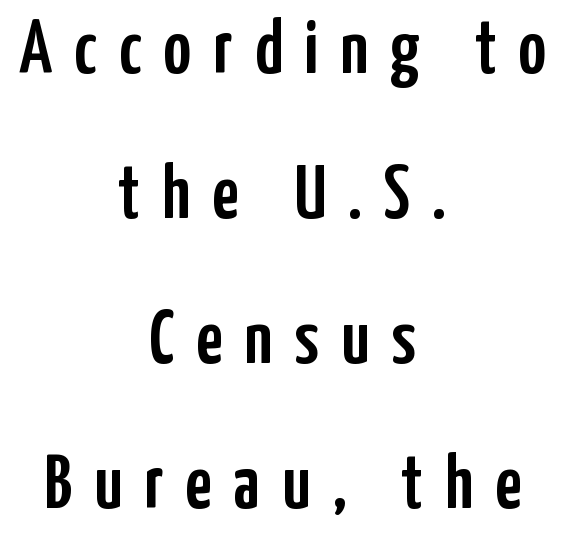
A centered setting, common on invitations and titles, is used for this passage. The letters advance in unequal steps, a hallmark of proportional type. Line spacing here is loose. Compared with typical body copy, the letter spacing here is much looser. Posture: straight, roman, zero tilt.
